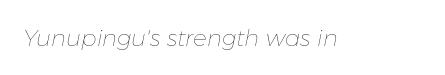
The image shows 23 px text type, italic (leaning right); set normal letter spacing, not underlined.
